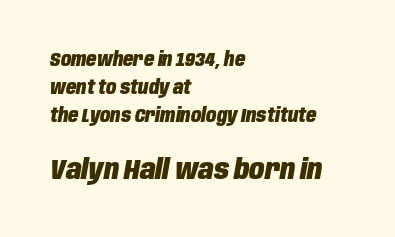
{"italic": "yes", "lean": "right", "slant_degrees": 10, "bold": "yes", "weight": "heavy", "width": "condensed", "stroke_contrast": "low", "x_height": "large", "monospaced": "no", "underline": "no", "align": "left", "line_spacing": "normal", "line_spacing_ratio": 1.47, "letter_spacing": "normal", "letter_spacing_em": 0.0, "larger_block": "second", "size_ratio": 1.47, "glyph_px": 28}
